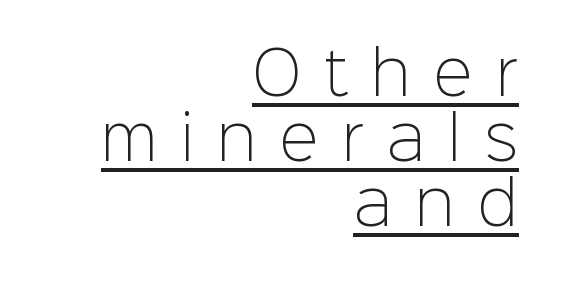
{"serif": "no", "italic": "no", "bold": "no", "weight": "light", "width": "normal", "stroke_contrast": "low", "x_height": "medium", "monospaced": "no", "underline": "yes", "align": "right", "line_spacing": "tight", "line_spacing_ratio": 1.1, "letter_spacing": "wide", "letter_spacing_em": 0.39, "glyph_px": 59}
